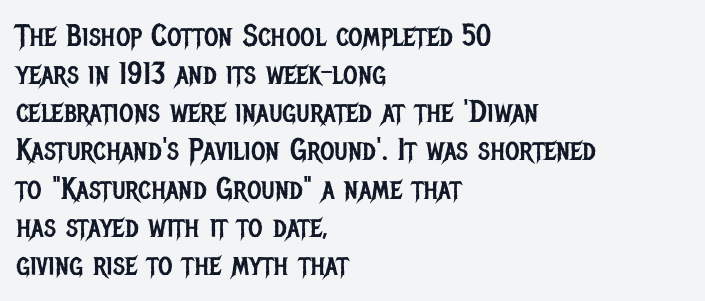
Q: Is the text bold? A: No.
Q: Is the text italic (slanted)? A: No, it is upright.
Q: Is the typeface a serif or a sans-serif typeface? A: Sans-serif.
Q: Is the text underlined? A: No.
Q: How is the paragraph aligned? A: Left-aligned.
Q: Is the spacing between letters normal or unusually wide? A: Normal.
Q: Width (condensed, normal, or wide)? A: Condensed.
Q: Stroke contrast? A: Low.
Q: x-height? A: Large.
Q: Monospaced? A: No.
